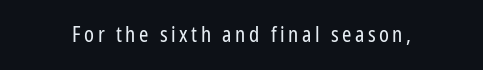
Nope, not italic — everything's standing straight. Weight: regular or lighter. This rendering features lettering with no underline.
